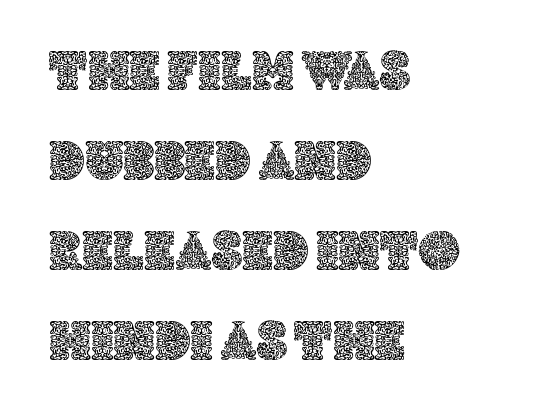
Q: Is the text italic (slanted)? A: No, it is upright.
Q: Is the text underlined? A: No.
Q: How is the paragraph aligned? A: Left-aligned.
Q: Is the spacing between letters normal or unusually wide? A: Normal.
Q: Is the spacing between lines tight, normal or loose? A: Normal.
Q: Width (condensed, normal, or wide)? A: Normal.
Q: x-height? A: Large.
Q: Monospaced? A: No.
